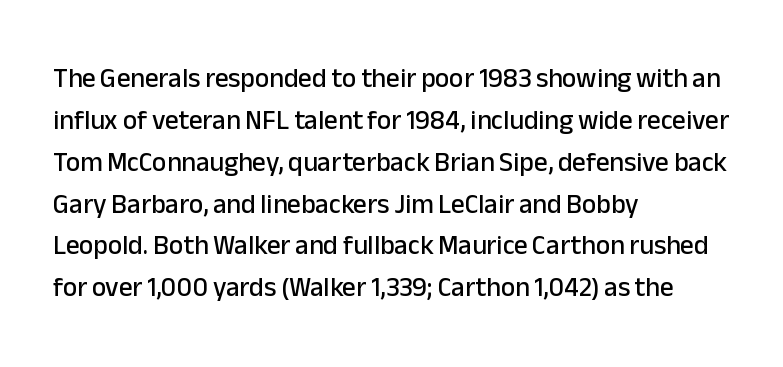
Decoration check: the copy has no underline. You can tell it's not italic because the verticals are truly vertical. Is the letter spacing exaggerated? No — it looks like the ordinary default. A classic flush-left, rag-right setting is used for this passage. Baseline-to-baseline distance is the conventional proportion of letter height.
